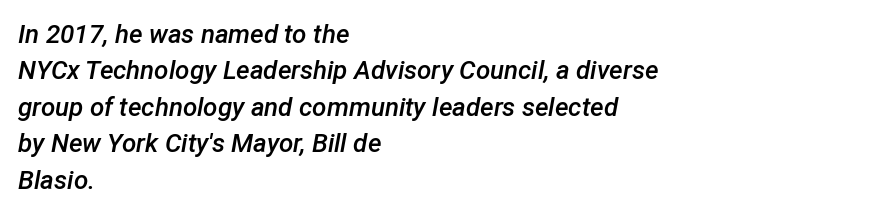
The image shows 26 px text type, italic (leaning right); set left-aligned, normal line spacing (1.4x), normal letter spacing, not underlined.
